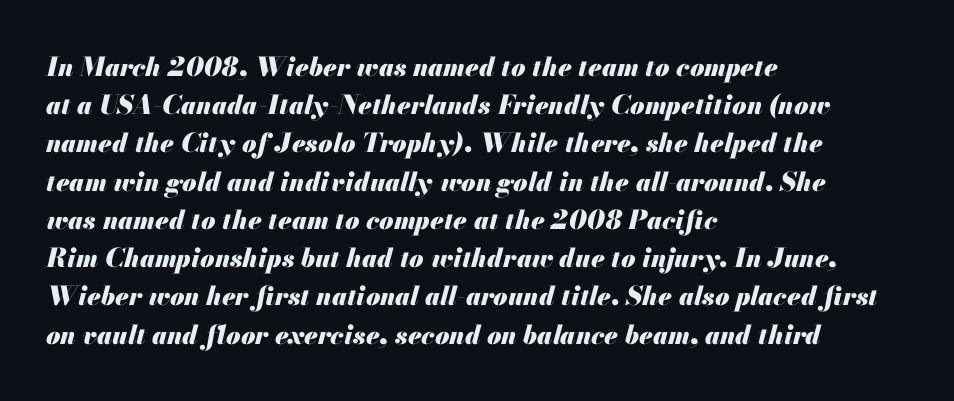
The image shows 26 px bold type, italic (leaning right); set left-aligned, normal line spacing (1.47x), normal letter spacing, not underlined.
